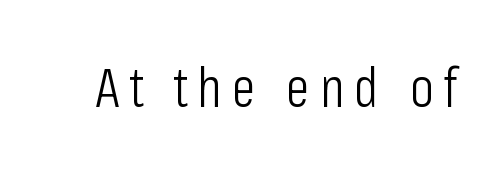
Letters have the restrained weight of plain body copy at most. When letters stand straight like this, we call the style roman or upright. The face used here is a sans, in the tradition of grotesques and geometrics. Glance below the letters and you will spot only blank space. This sample has the flowing, uneven cadence of proportional lettering.
